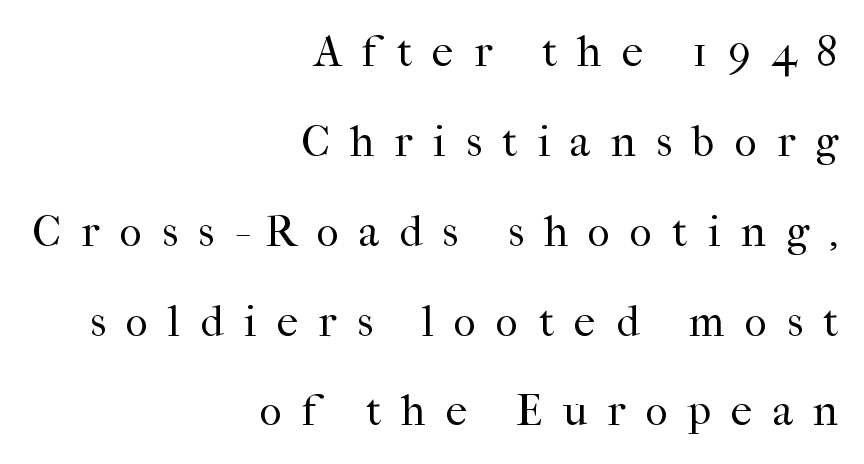
The image shows 43 px regular-weight serif type, upright; set right-aligned, loose line spacing (2.09x), unusually wide letter spacing (+0.47 em), not underlined; high stroke contrast and a medium x-height.
